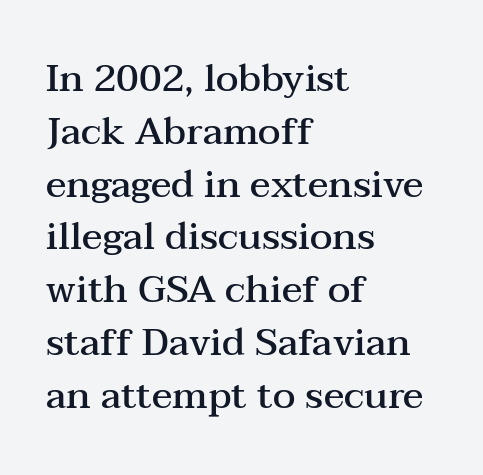
The image shows 38 px semibold, wide serif type, upright; set left-aligned, normal line spacing (1.39x), normal letter spacing, not underlined; medium stroke contrast and a medium x-height.
